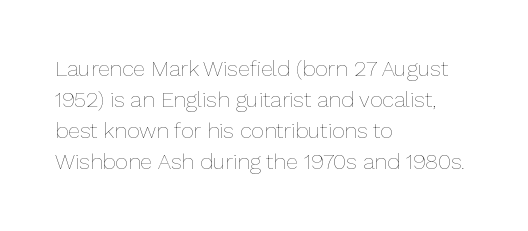
{"italic": "no", "bold": "no", "underline": "no", "align": "left", "line_spacing": "normal", "line_spacing_ratio": 1.41, "letter_spacing": "normal", "letter_spacing_em": 0.0, "glyph_px": 22}
